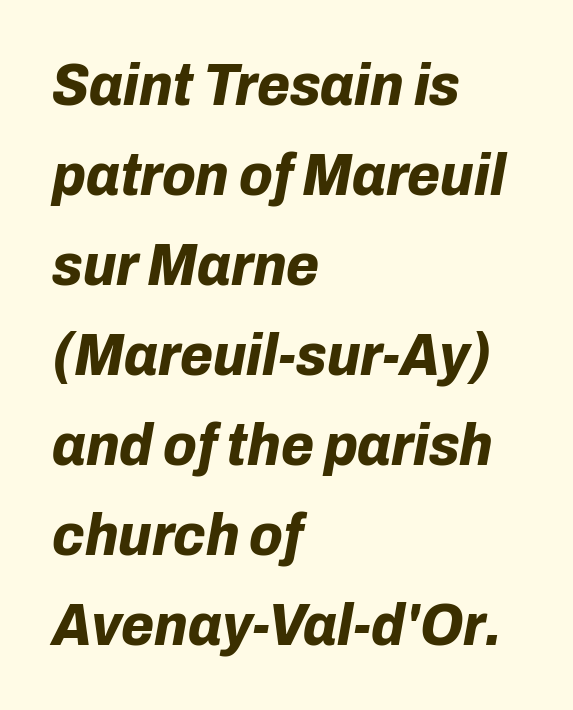
If you drew a line through each stem, it would be angled. Typesetter's note: full bold, strokes at maximum text heaviness. Each row of text sits above clean, open space. Varying glyph widths throughout — classic text-font behaviour. Every row of glyphs begins at an identical x-position on the left. This block has exactly the height ordinary leading produces.
